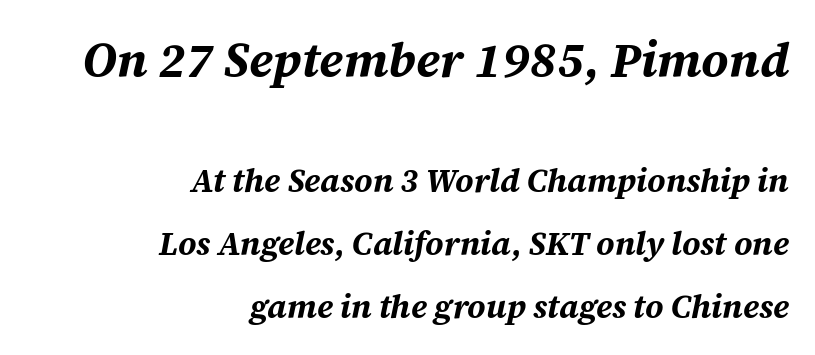
Q: Is the text bold? A: Yes.
Q: Is the text italic (slanted)? A: Yes, it leans right by about 12 degrees.
Q: Is the text underlined? A: No.
Q: How is the paragraph aligned? A: Right-aligned.
Q: Is the spacing between letters normal or unusually wide? A: Normal.
Q: Is the spacing between lines tight, normal or loose? A: Loose.
Q: Which block of text is set in a larger size, the first (top) or the second (bottom)? A: The first (top) one.
Q: Width (condensed, normal, or wide)? A: Normal.
Q: Stroke contrast? A: Medium.
Q: x-height? A: Medium.
Q: Monospaced? A: No.
